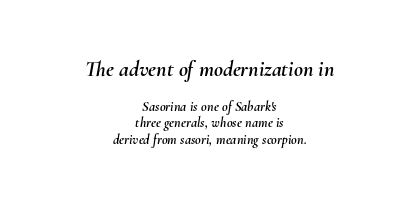
Look at the tracking — it's just the regular setting, nothing added. The strip under each line holds only bare page. Visually the block forms a symmetrical silhouette, jagged on both flanks. Top chunk: large. Bottom chunk: small. Looking at the ascenders, they clearly lean.
